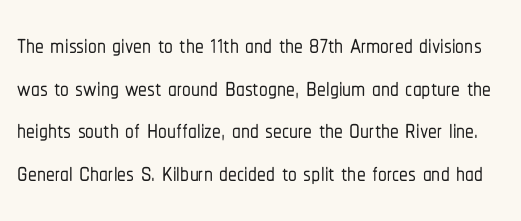
{"serif": "no", "italic": "no", "width": "condensed", "stroke_contrast": "low", "x_height": "medium", "monospaced": "no", "underline": "no", "line_spacing_ratio": 1.22, "letter_spacing": "normal", "letter_spacing_em": 0.0, "glyph_px": 35}
